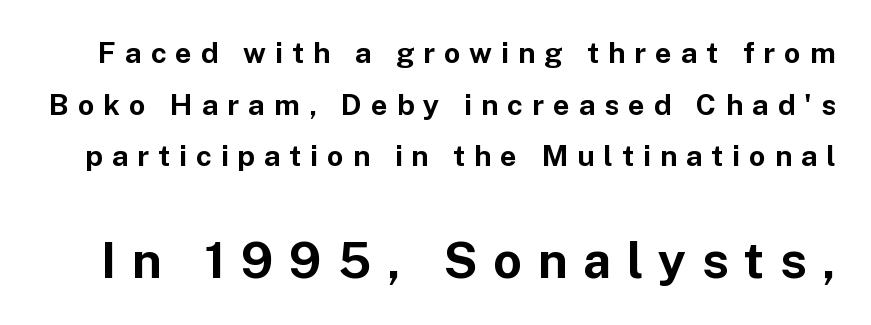
Q: Is the text bold? A: Yes.
Q: Is the text italic (slanted)? A: No, it is upright.
Q: Is the typeface a serif or a sans-serif typeface? A: Sans-serif.
Q: Is the text underlined? A: No.
Q: Is the spacing between letters normal or unusually wide? A: Unusually wide.
Q: Which block of text is set in a larger size, the first (top) or the second (bottom)? A: The second (bottom) one.
Q: Width (condensed, normal, or wide)? A: Normal.
Q: Stroke contrast? A: Low.
Q: x-height? A: Medium.
Q: Monospaced? A: No.
